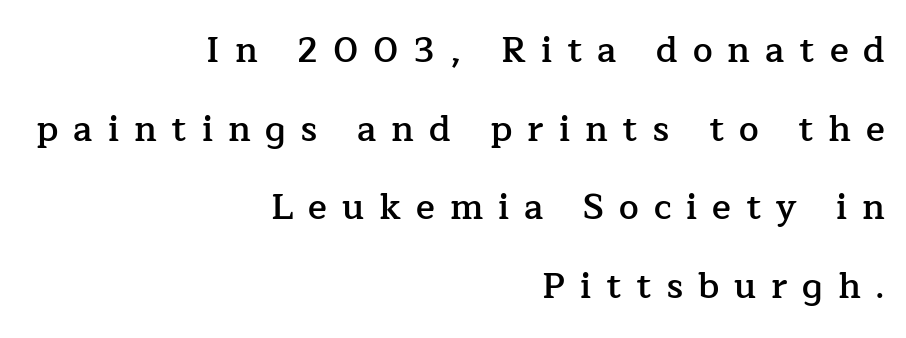
Notice the strokes are somewhat thickened but not fully heavy: this is a semibold. The ragged edge is on the left, which tells us the setting is flush right. The line texture is sparse and dotted thanks to wide tracking. Varying glyph widths throughout — classic text-font behaviour. Font category for this specimen: serif.
